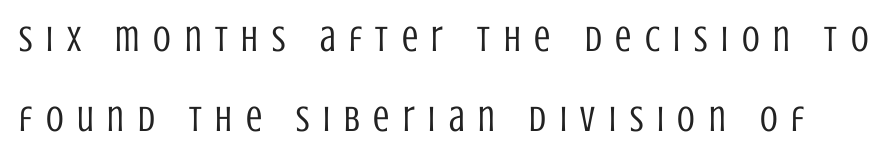
The image shows 36 px regular-weight, condensed sans-serif type, upright; set loose line spacing (2.23x), unusually wide letter spacing (+0.38 em), not underlined; low stroke contrast and a large x-height.
